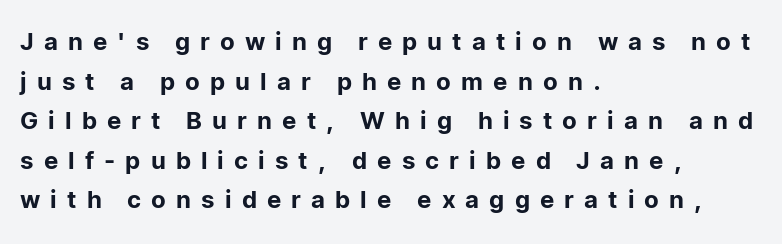
{"italic": "no", "underline": "no", "align": "left", "line_spacing": "normal", "line_spacing_ratio": 1.65, "letter_spacing": "wide", "letter_spacing_em": 0.42, "glyph_px": 24}
